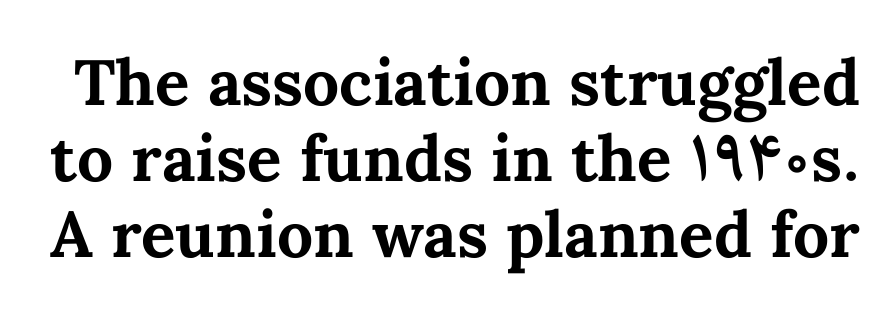
{"italic": "no", "bold": "yes", "weight": "bold", "width": "normal", "stroke_contrast": "medium", "x_height": "medium", "monospaced": "no", "underline": "no", "line_spacing_ratio": 1.19, "letter_spacing": "normal", "letter_spacing_em": 0.0, "glyph_px": 64}
